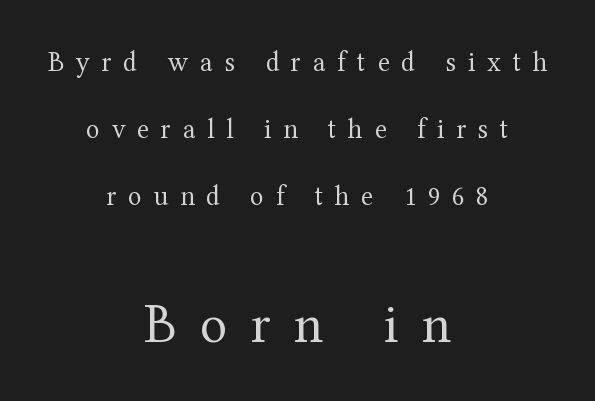
Is the letter spacing exaggerated? Yes — the characters are pushed far apart. Baseline-to-baseline distance is far greater than the letter height. These lines are composed in type with serifs. The baseline area is clear.
